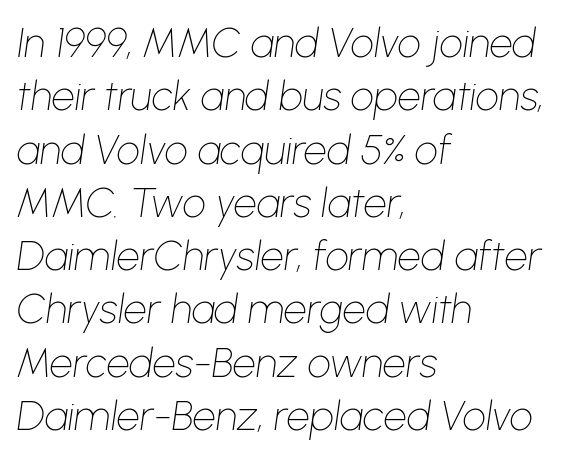
Q: Is the text bold? A: No.
Q: Is the text italic (slanted)? A: Yes, it leans right by about 8 degrees.
Q: Is the text underlined? A: No.
Q: How is the paragraph aligned? A: Left-aligned.
Q: Is the spacing between letters normal or unusually wide? A: Normal.
Q: Is the spacing between lines tight, normal or loose? A: Normal.
Q: Width (condensed, normal, or wide)? A: Normal.
Q: Stroke contrast? A: Low.
Q: x-height? A: Medium.
Q: Monospaced? A: No.
